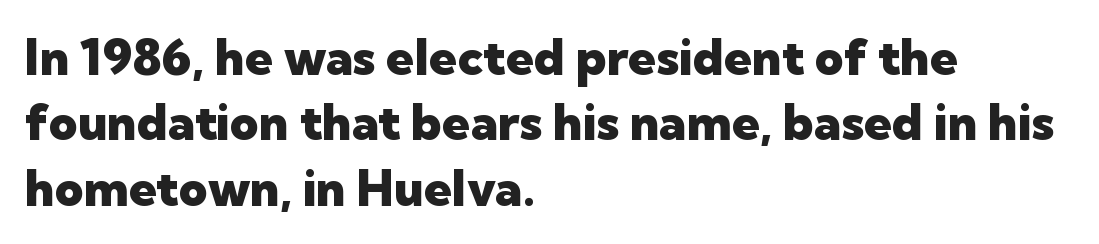
The image shows 50 px heavy sans-serif type, upright; set left-aligned, normal line spacing (1.31x), normal letter spacing, not underlined; low stroke contrast and a medium x-height.
